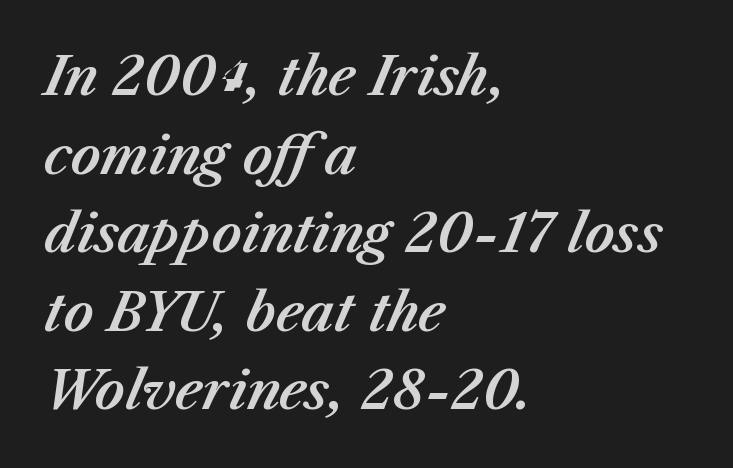
The image shows 52 px text type, italic (leaning right); set left-aligned, normal line spacing (1.51x), normal letter spacing, not underlined; medium stroke contrast and a medium x-height.
